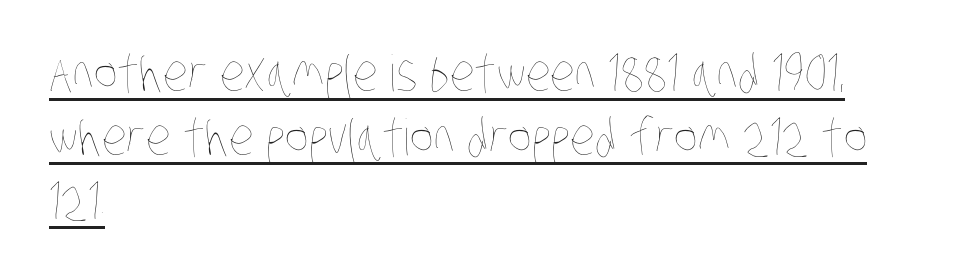
Q: Is the text bold? A: No.
Q: Is the text underlined? A: Yes.
Q: How is the paragraph aligned? A: Left-aligned.
Q: Is the spacing between letters normal or unusually wide? A: Normal.
Q: Is the spacing between lines tight, normal or loose? A: Normal.
Q: Width (condensed, normal, or wide)? A: Condensed.
Q: Stroke contrast? A: Low.
Q: x-height? A: Large.
Q: Monospaced? A: No.
